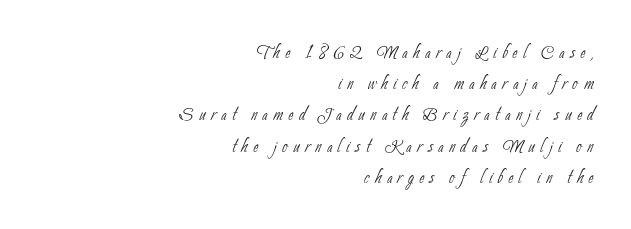
Q: Is the text bold? A: No.
Q: Is the text underlined? A: No.
Q: How is the paragraph aligned? A: Right-aligned.
Q: Is the spacing between letters normal or unusually wide? A: Unusually wide.
Q: Is the spacing between lines tight, normal or loose? A: Normal.
